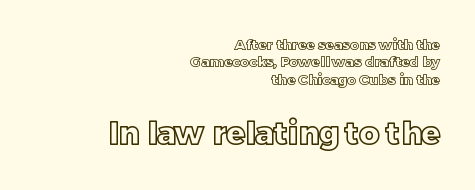
Q: Is the text italic (slanted)? A: No, it is upright.
Q: Is the text underlined? A: No.
Q: How is the paragraph aligned? A: Right-aligned.
Q: Is the spacing between letters normal or unusually wide? A: Normal.
Q: Which block of text is set in a larger size, the first (top) or the second (bottom)? A: The second (bottom) one.
Q: Width (condensed, normal, or wide)? A: Normal.
Q: x-height? A: Large.
Q: Monospaced? A: No.
